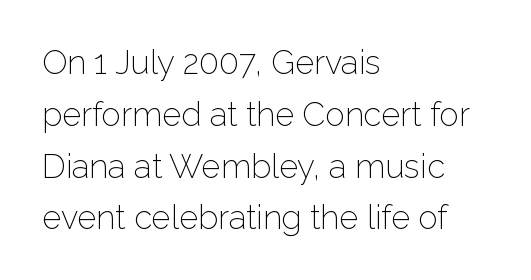
{"serif": "no", "italic": "no", "bold": "no", "weight": "light", "width": "normal", "stroke_contrast": "low", "x_height": "medium", "monospaced": "no", "underline": "no", "align": "left", "line_spacing": "normal", "line_spacing_ratio": 1.57, "letter_spacing": "normal", "letter_spacing_em": 0.0, "glyph_px": 33}
